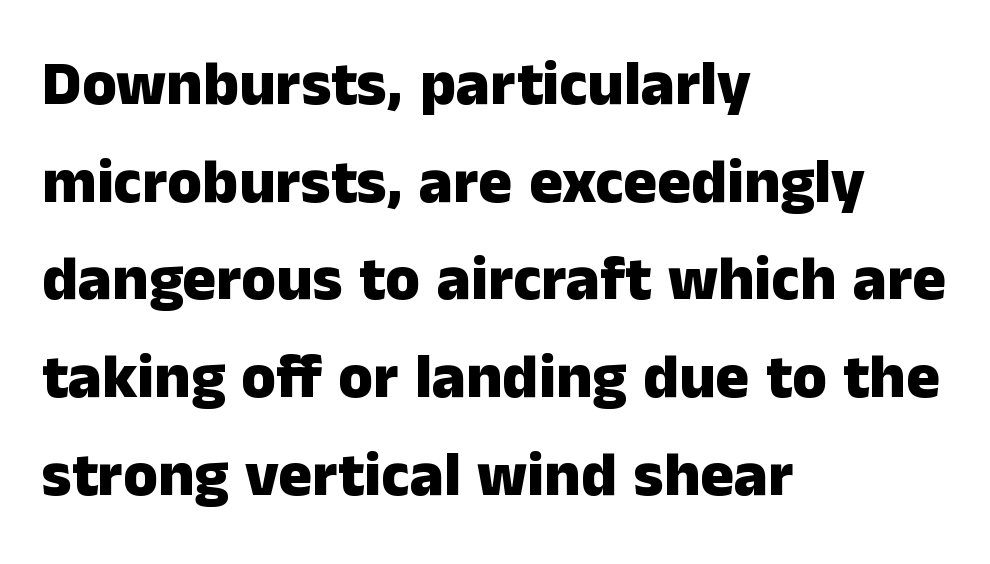
The image shows 63 px heavy sans-serif type, upright; set left-aligned, normal line spacing (1.55x), normal letter spacing, not underlined; low stroke contrast and a medium x-height.
